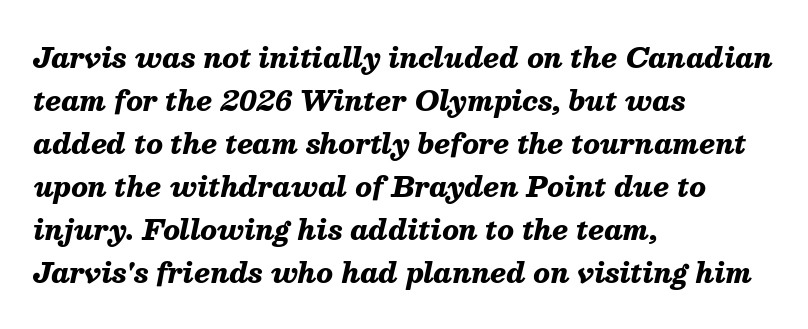
I'd describe the lettering as bold — thick and assertive. Is the type slanted? Yes — the strokes lean at a clear angle. Honestly, there is no underline to notice here at all. Summary of vertical rhythm: regular, with standard interline spacing. There is no visible air inserted between adjacent glyphs. The lines in this sample share a left origin and differ only in where they stop.
